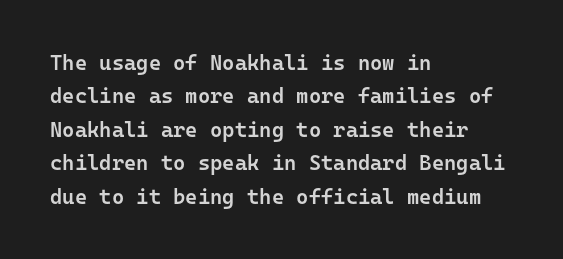
The image shows 21 px text type, upright; set left-aligned, normal line spacing (1.59x), normal letter spacing, not underlined.
